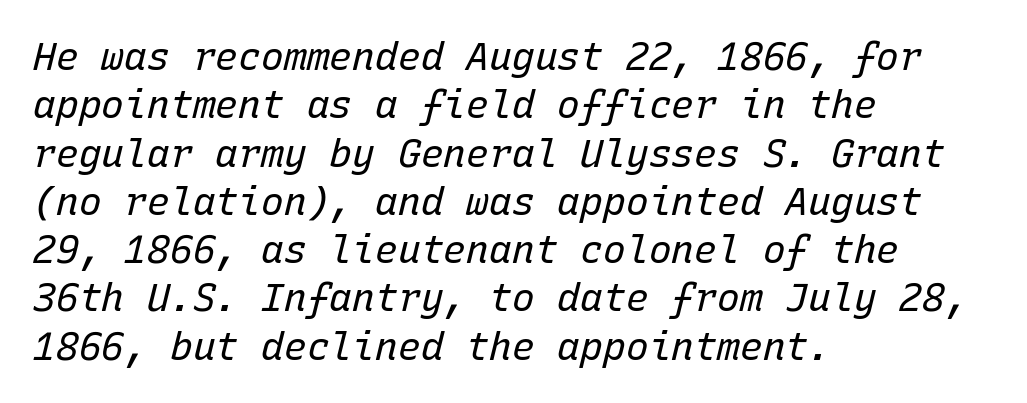
Q: Is the text bold? A: No.
Q: Is the text italic (slanted)? A: Yes, it leans right by about 15 degrees.
Q: Is the text underlined? A: No.
Q: How is the paragraph aligned? A: Left-aligned.
Q: Is the spacing between letters normal or unusually wide? A: Normal.
Q: Is the spacing between lines tight, normal or loose? A: Normal.
Q: Width (condensed, normal, or wide)? A: Normal.
Q: Stroke contrast? A: Low.
Q: x-height? A: Medium.
Q: Monospaced? A: Yes.
